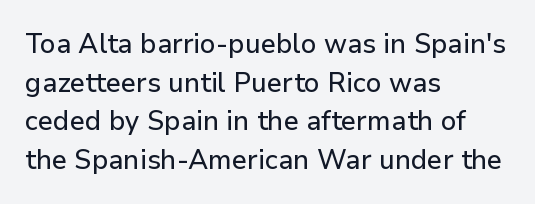
{"italic": "no", "underline": "no", "align": "left", "line_spacing": "normal", "line_spacing_ratio": 1.43, "letter_spacing": "normal", "letter_spacing_em": 0.0, "glyph_px": 27}
